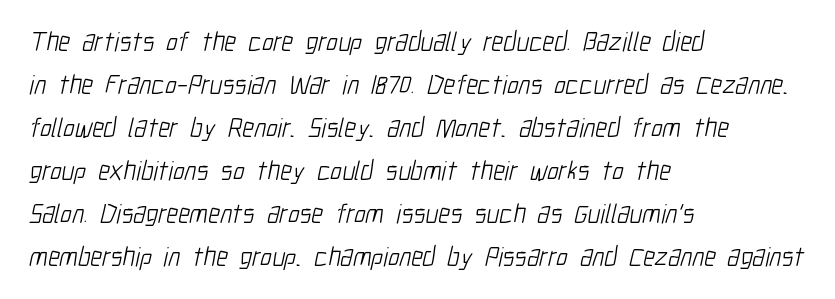
{"bold": "no", "underline": "no", "align": "left", "line_spacing": "normal", "line_spacing_ratio": 1.59, "letter_spacing": "normal", "letter_spacing_em": 0.0, "glyph_px": 27}
